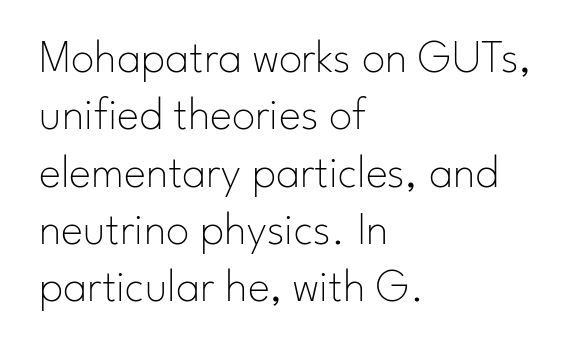
Q: Is the text bold? A: No.
Q: Is the text italic (slanted)? A: No, it is upright.
Q: Is the typeface a serif or a sans-serif typeface? A: Sans-serif.
Q: Is the text underlined? A: No.
Q: How is the paragraph aligned? A: Left-aligned.
Q: Is the spacing between letters normal or unusually wide? A: Normal.
Q: Width (condensed, normal, or wide)? A: Normal.
Q: Stroke contrast? A: Low.
Q: x-height? A: Small.
Q: Monospaced? A: No.
